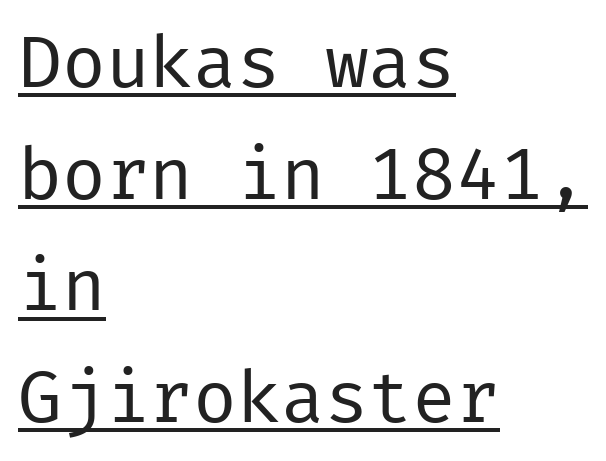
{"serif": "no", "italic": "no", "bold": "no", "weight": "regular", "width": "normal", "stroke_contrast": "low", "x_height": "medium", "underline": "yes", "align": "left", "line_spacing": "normal", "line_spacing_ratio": 1.53, "letter_spacing": "normal", "letter_spacing_em": 0.0, "glyph_px": 73}
